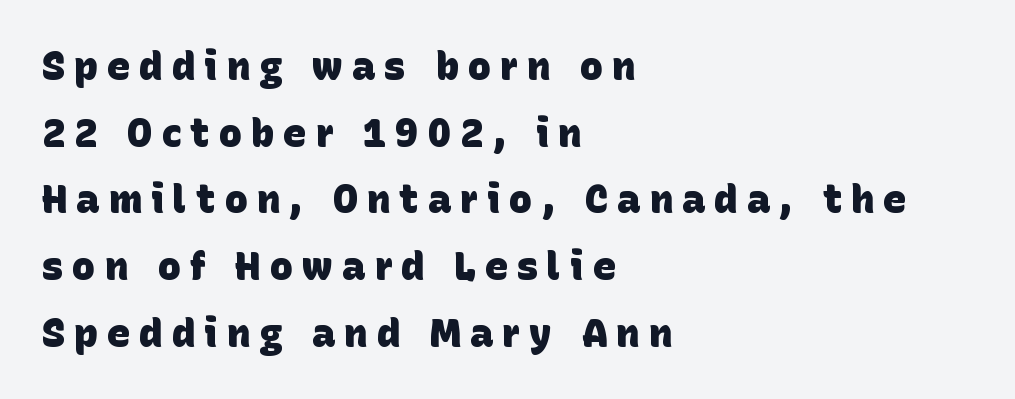
Compared with an ordinary text face, these strokes are far heavier — a full bold. Typographically, this falls in the sans-serif category. The passage shown is not underscored anywhere. Honestly, the letter spacing is so wide it's the main thing you notice. Reading down the block, your eye returns to a fixed left position each line.
